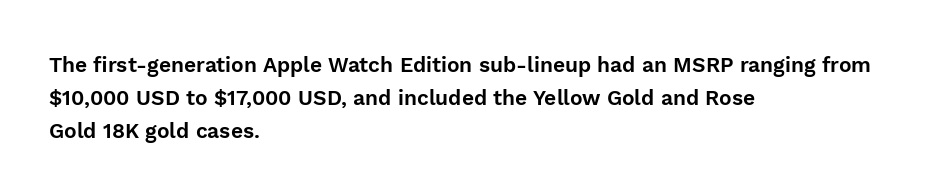
The image shows 21 px text type, upright; set left-aligned, normal line spacing (1.56x), normal letter spacing, not underlined.
